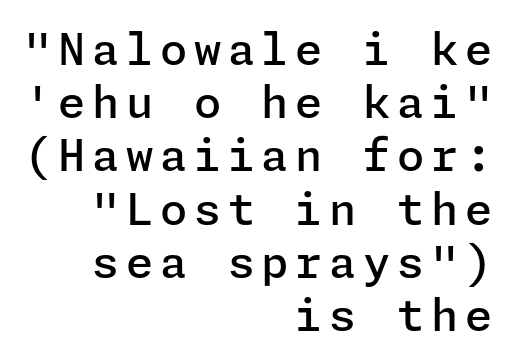
Check under the words: just untouched page. Each glyph is drawn with semibold strokes, heavier than normal yet not fully bold. This sample uses a sans-serif face. The paragraph shown leans on its right margin.
